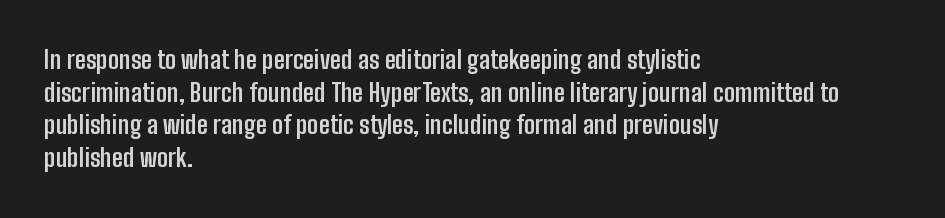
Q: Is the text bold? A: Yes.
Q: Is the text italic (slanted)? A: No, it is upright.
Q: Is the text underlined? A: No.
Q: How is the paragraph aligned? A: Left-aligned.
Q: Is the spacing between letters normal or unusually wide? A: Normal.
Q: Is the spacing between lines tight, normal or loose? A: Normal.
